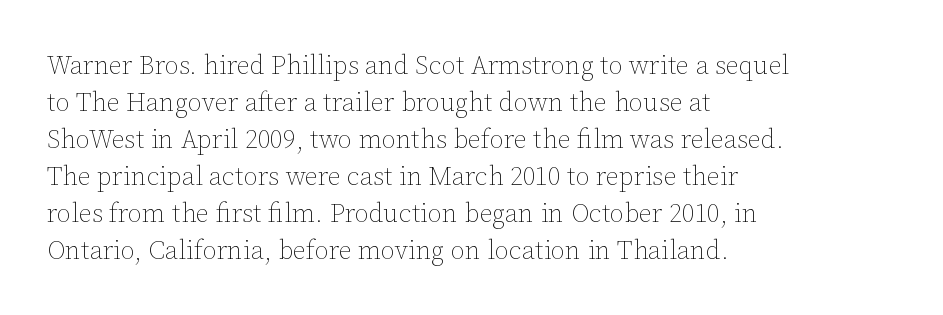
Q: Is the text bold? A: No.
Q: Is the text italic (slanted)? A: No, it is upright.
Q: Is the text underlined? A: No.
Q: How is the paragraph aligned? A: Left-aligned.
Q: Is the spacing between letters normal or unusually wide? A: Normal.
Q: Is the spacing between lines tight, normal or loose? A: Normal.
